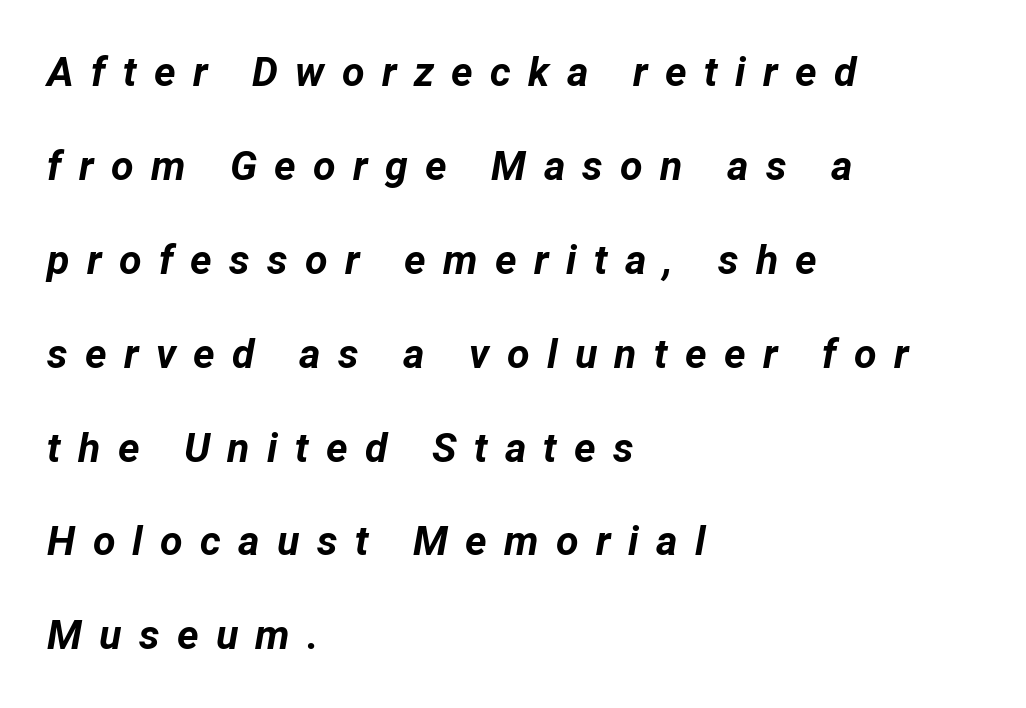
{"italic": "yes", "lean": "right", "slant_degrees": 12, "bold": "yes", "weight": "bold", "width": "normal", "stroke_contrast": "low", "x_height": "medium", "monospaced": "no", "underline": "no", "align": "left", "line_spacing": "loose", "line_spacing_ratio": 2.29, "letter_spacing": "wide", "letter_spacing_em": 0.42, "glyph_px": 41}
